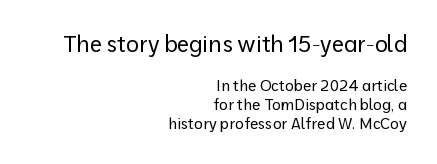
Q: Is the text bold? A: No.
Q: Is the text italic (slanted)? A: No, it is upright.
Q: Is the text underlined? A: No.
Q: How is the paragraph aligned? A: Right-aligned.
Q: Is the spacing between letters normal or unusually wide? A: Normal.
Q: Is the spacing between lines tight, normal or loose? A: Normal.
Q: Which block of text is set in a larger size, the first (top) or the second (bottom)? A: The first (top) one.
